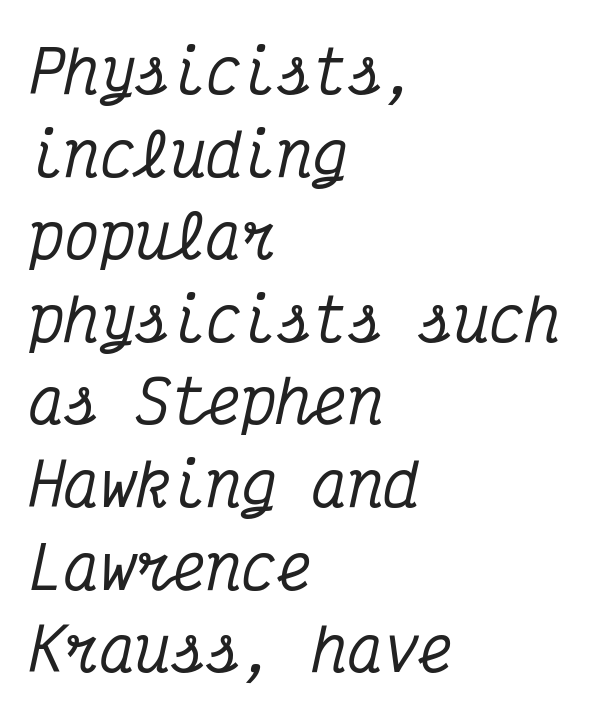
{"serif": "yes", "italic": "yes", "lean": "right", "slant_degrees": 12, "width": "condensed", "stroke_contrast": "medium", "x_height": "medium", "monospaced": "yes", "underline": "no", "align": "left", "line_spacing": "normal", "line_spacing_ratio": 1.4, "letter_spacing": "normal", "letter_spacing_em": 0.0, "glyph_px": 59}
